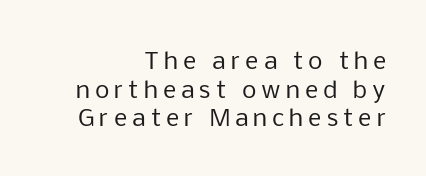
{"italic": "no", "bold": "no", "underline": "no", "align": "right", "line_spacing": "normal", "line_spacing_ratio": 1.25, "letter_spacing": "wide", "letter_spacing_em": 0.22, "glyph_px": 23}
